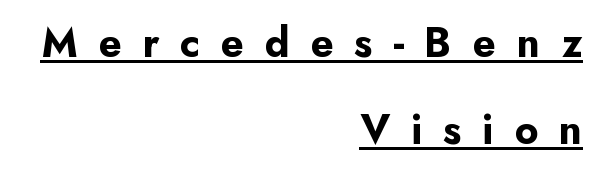
{"serif": "no", "italic": "no", "bold": "yes", "weight": "bold", "width": "normal", "stroke_contrast": "low", "x_height": "small", "monospaced": "no", "underline": "yes", "align": "right", "line_spacing": "loose", "line_spacing_ratio": 2.08, "letter_spacing": "wide", "letter_spacing_em": 0.49, "glyph_px": 42}
